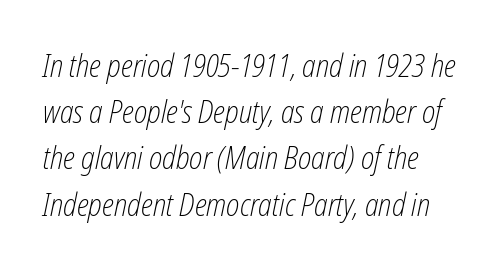
A typesetter would call this proportional, since set widths differ per character. The gap between lines stays unmarked. The text carries the slant typical of an italic or oblique font. One glance says typical: line gaps are just what's usual. What stands out about the letter spacing? Nothing — it is the standard amount.
